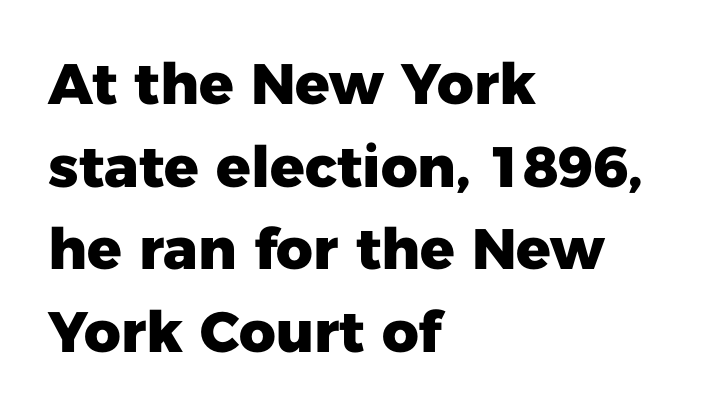
The designer went with a sans here, leaving each stem footless. Alignment: flush left. The letters stand straight up with perfectly vertical stems. A normal amount of white space separates one row of letters from the next. The tracking reads as untouched default to a designer's eye. Note the varied advance widths — an 'i' is clearly narrower than an 'm'.
